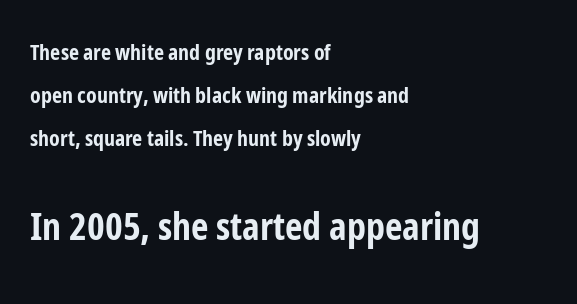
The image shows 38 px bold, condensed sans-serif type, upright; set left-aligned, loose line spacing (1.95x), normal letter spacing, not underlined; the second (bottom) block is 1.73x larger; low stroke contrast and a medium x-height.
